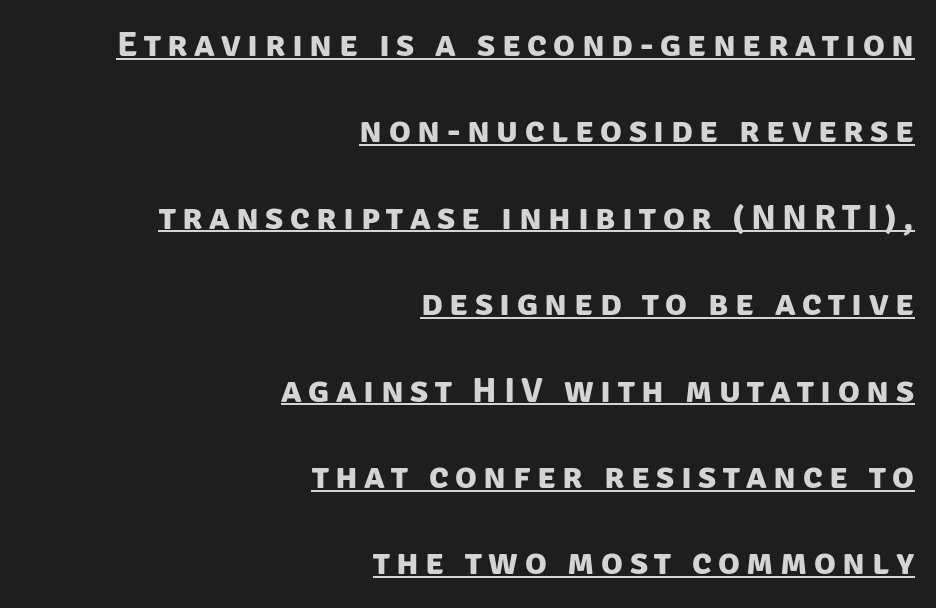
Q: Is the text bold? A: Yes.
Q: Is the typeface a serif or a sans-serif typeface? A: Sans-serif.
Q: Is the text underlined? A: Yes.
Q: How is the paragraph aligned? A: Right-aligned.
Q: Is the spacing between lines tight, normal or loose? A: Loose.
Q: Width (condensed, normal, or wide)? A: Normal.
Q: Stroke contrast? A: Low.
Q: x-height? A: Large.
Q: Monospaced? A: No.
